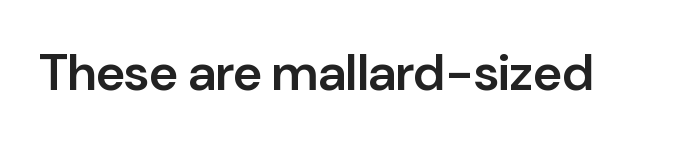
{"serif": "no", "italic": "no", "bold": "semi", "weight": "semibold", "width": "normal", "stroke_contrast": "low", "x_height": "medium", "monospaced": "no", "underline": "no", "letter_spacing": "normal", "letter_spacing_em": 0.0, "glyph_px": 51}
